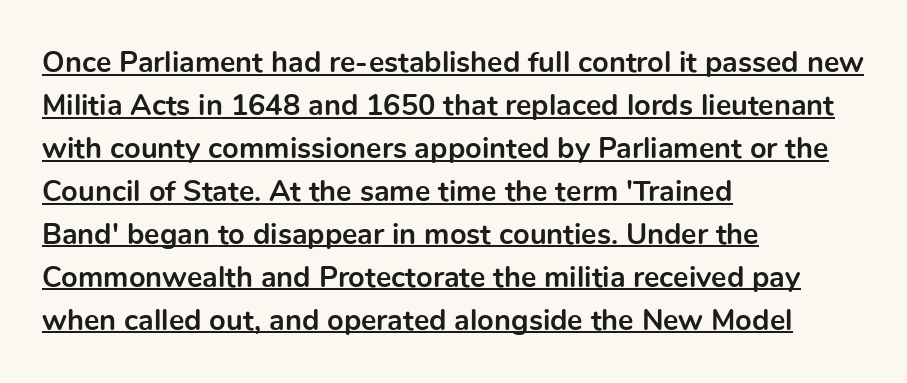
The image shows 29 px bold sans-serif type, upright; set left-aligned, normal line spacing (1.48x), normal letter spacing, underlined; a medium x-height.
